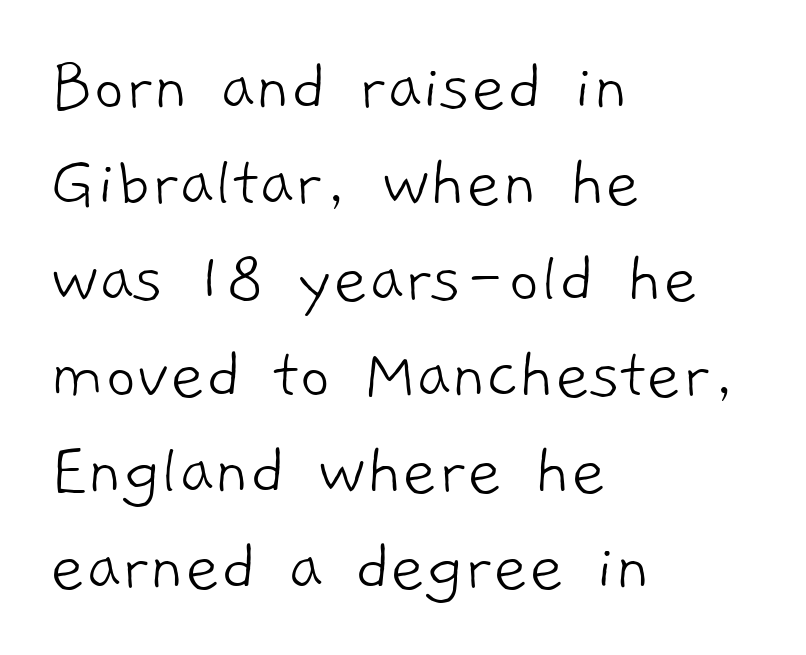
These lines are rendered in a variable-pitch font. Notice how descenders clear the ascenders below comfortably — that's standard leading. This is not heavy type; no bold has been used. A classic flush-left, rag-right setting is used for this passage. The font family rendered here belongs to the sans-serif group.
